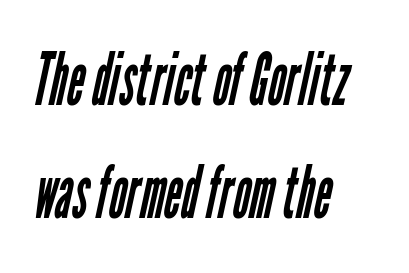
The letterforms sit shoulder to shoulder at normal distance. Think of a printed novel: that variable character pitch is what you see here. Line spacing here is normal. Each letter's strokes conclude bluntly, with no projecting serifs. This sample is left-justified, so line endings fall wherever the words run out. Bare-footed words on every line.
